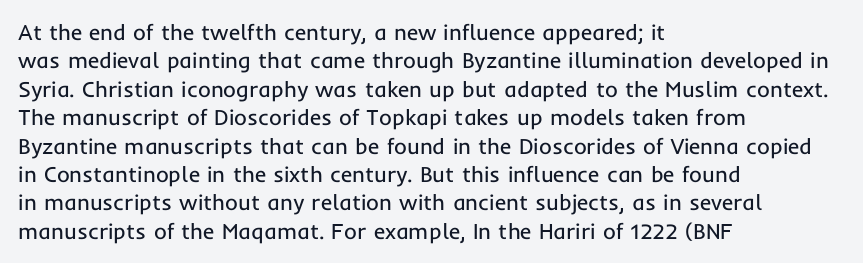
The image shows 22 px text type, upright; set left-aligned, normal line spacing (1.29x), normal letter spacing, not underlined.
